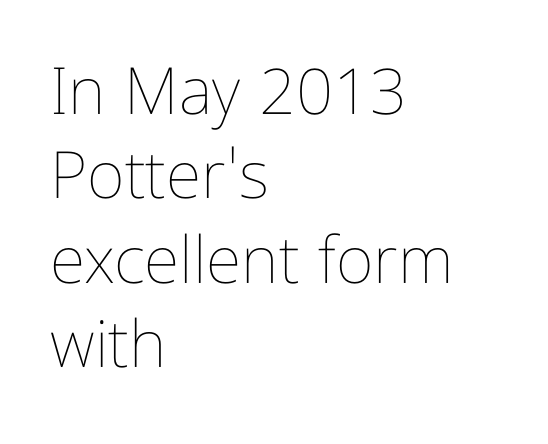
Q: Is the text bold? A: No.
Q: Is the text italic (slanted)? A: No, it is upright.
Q: Is the text underlined? A: No.
Q: How is the paragraph aligned? A: Left-aligned.
Q: Is the spacing between letters normal or unusually wide? A: Normal.
Q: Is the spacing between lines tight, normal or loose? A: Normal.
Q: Width (condensed, normal, or wide)? A: Condensed.
Q: Stroke contrast? A: Low.
Q: x-height? A: Medium.
Q: Monospaced? A: No.
